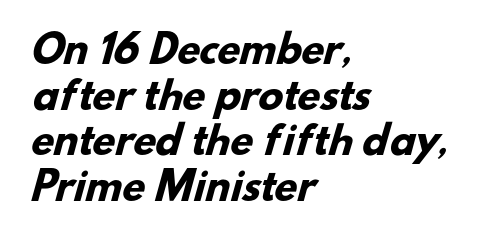
The image shows 37 px heavy sans-serif type; set left-aligned, line spacing 1.23x, normal letter spacing, not underlined; low stroke contrast and a small x-height.
